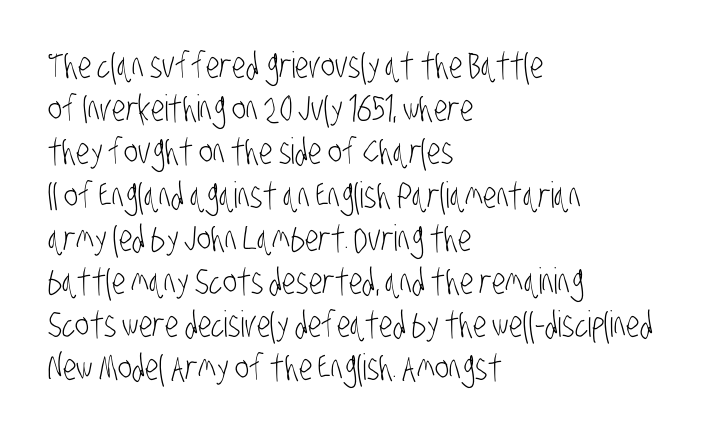
{"serif": "no", "bold": "no", "weight": "light", "width": "condensed", "stroke_contrast": "low", "x_height": "large", "monospaced": "no", "underline": "no", "align": "left", "line_spacing_ratio": 1.2, "letter_spacing": "normal", "letter_spacing_em": 0.0, "glyph_px": 36}
